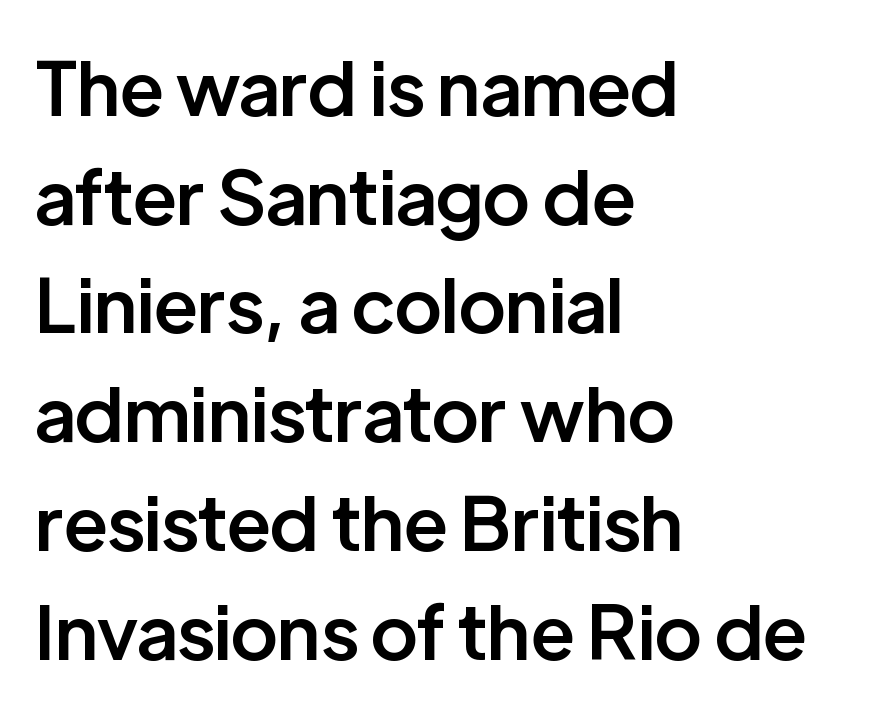
Q: Is the text bold? A: Semi-bold.
Q: Is the text italic (slanted)? A: No, it is upright.
Q: Is the typeface a serif or a sans-serif typeface? A: Sans-serif.
Q: Is the text underlined? A: No.
Q: How is the paragraph aligned? A: Left-aligned.
Q: Is the spacing between letters normal or unusually wide? A: Normal.
Q: Is the spacing between lines tight, normal or loose? A: Normal.
Q: Width (condensed, normal, or wide)? A: Normal.
Q: Stroke contrast? A: Low.
Q: x-height? A: Medium.
Q: Monospaced? A: No.
